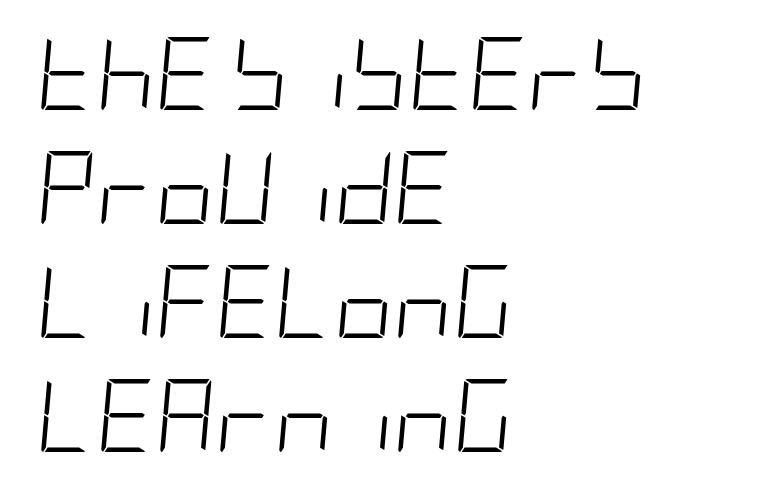
Q: Is the text bold? A: No.
Q: Is the text italic (slanted)? A: Yes, it leans right by about 5 degrees.
Q: Is the text underlined? A: No.
Q: How is the paragraph aligned? A: Left-aligned.
Q: Is the spacing between letters normal or unusually wide? A: Normal.
Q: Is the spacing between lines tight, normal or loose? A: Normal.
Q: Width (condensed, normal, or wide)? A: Condensed.
Q: Stroke contrast? A: Low.
Q: x-height? A: Large.
